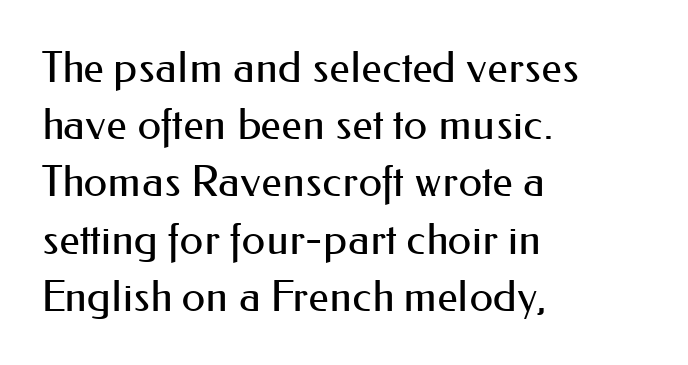
The image shows 43 px regular-weight sans-serif type, upright; set left-aligned, normal line spacing (1.33x), normal letter spacing, not underlined; medium stroke contrast and a small x-height.
